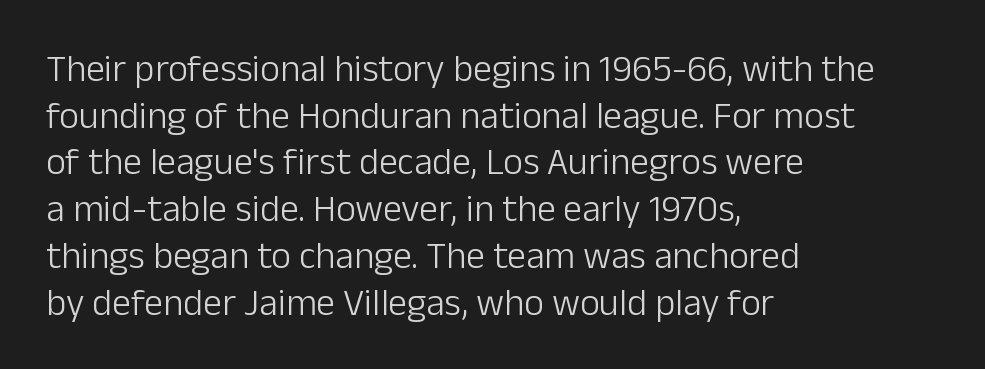
No feet cap the strokes, marking this as sans-serif type. There is no visible air inserted between adjacent glyphs. Ordinary non-slanted type is in use. The strokes carry an ordinary text weight at most. Notice how the passage keeps a crisp vertical edge on the left only.
